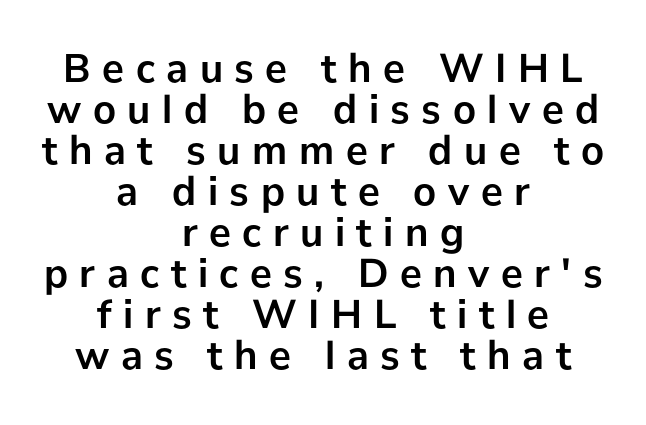
The image shows 41 px semibold sans-serif type, upright; set centered, tight line spacing (1.0x), unusually wide letter spacing (+0.28 em), not underlined; low stroke contrast and a medium x-height.
